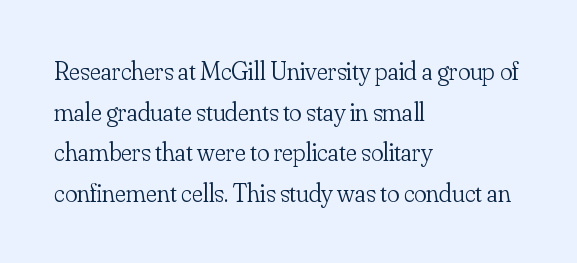
{"italic": "no", "bold": "no", "underline": "no", "align": "left", "line_spacing": "normal", "line_spacing_ratio": 1.56, "letter_spacing": "normal", "letter_spacing_em": 0.0, "glyph_px": 26}
